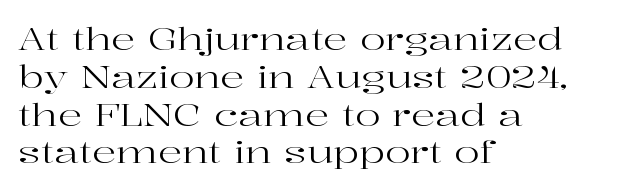
A typesetter would call this proportional, since set widths differ per character. No heavy texture on the line: the type isn't bold. Type style note: has serifs. A bare baseline throughout the passage.
